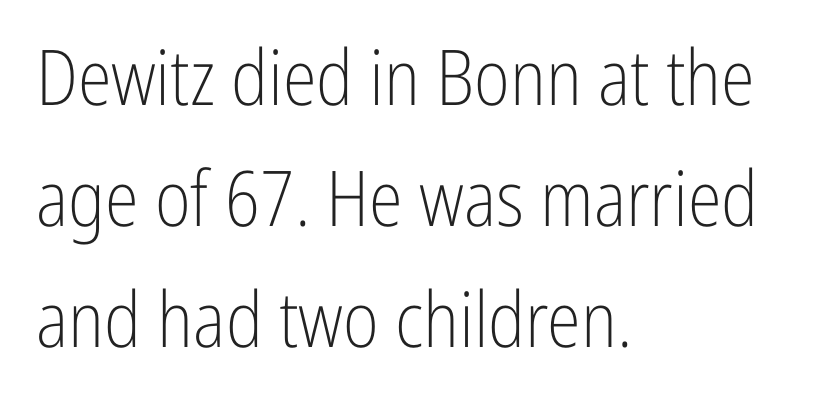
{"serif": "no", "italic": "no", "bold": "no", "weight": "light", "width": "condensed", "stroke_contrast": "low", "x_height": "medium", "monospaced": "no", "underline": "no", "align": "left", "line_spacing": "normal", "line_spacing_ratio": 1.57, "letter_spacing": "normal", "letter_spacing_em": 0.0, "glyph_px": 77}
